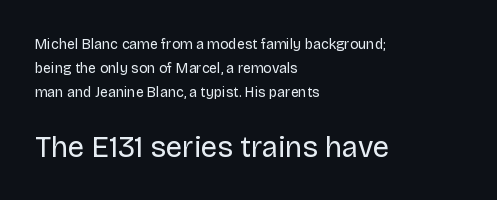
Tall strokes in this sample are plumb rather than angled. Nobody drew a line under any word here. Tracking value appears to be zero — textbook default spacing. The letters look calm and open, with moderate or lighter stems.
